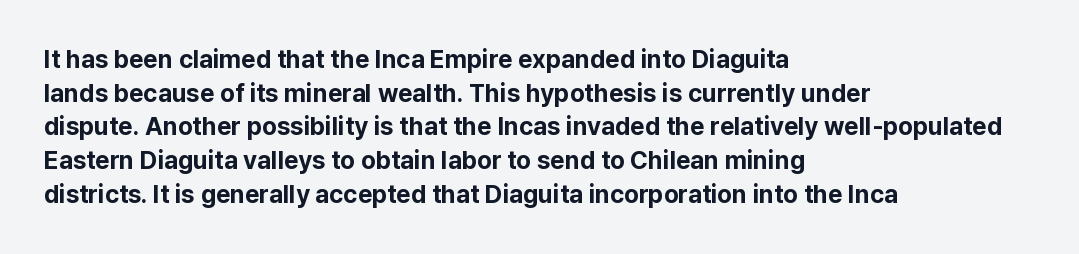
The image shows 25 px bold type, upright; set left-aligned, normal line spacing (1.35x), normal letter spacing, not underlined.
